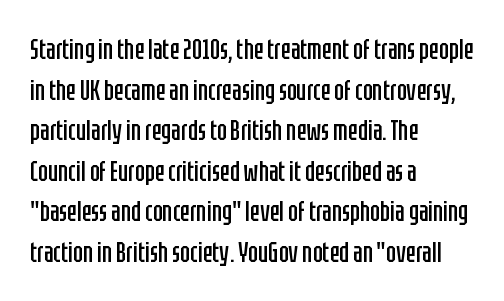
{"serif": "no", "italic": "no", "bold": "no", "weight": "regular", "width": "condensed", "stroke_contrast": "low", "x_height": "large", "monospaced": "no", "underline": "no", "align": "left", "line_spacing": "normal", "line_spacing_ratio": 1.4, "letter_spacing": "normal", "letter_spacing_em": 0.0, "glyph_px": 29}
